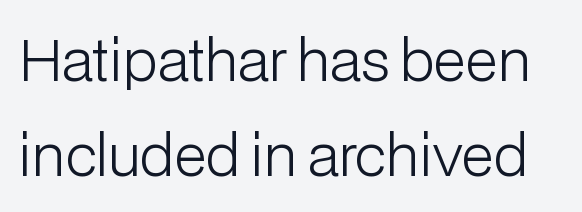
{"serif": "no", "italic": "no", "bold": "no", "weight": "light", "width": "normal", "stroke_contrast": "low", "x_height": "medium", "monospaced": "no", "underline": "no", "line_spacing": "normal", "line_spacing_ratio": 1.69, "letter_spacing": "normal", "letter_spacing_em": 0.0, "glyph_px": 56}
